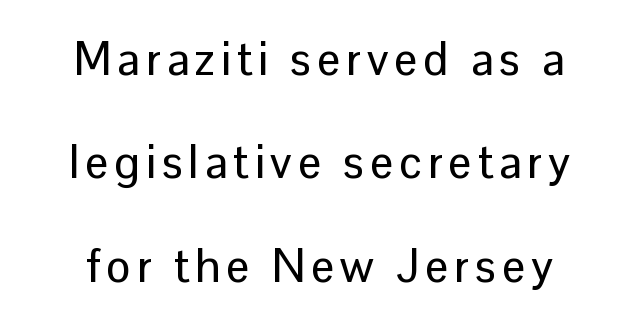
The image shows 46 px sans-serif type, upright; set centered, loose line spacing (2.25x), not underlined; low stroke contrast and a medium x-height.
